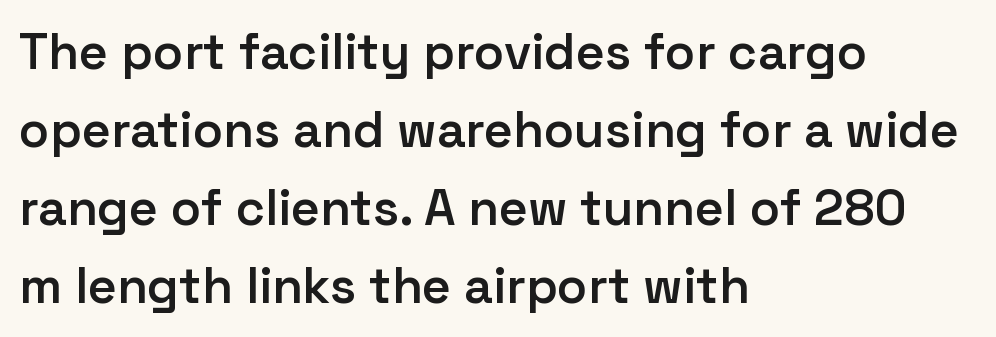
Q: Is the text bold? A: Semi-bold.
Q: Is the text italic (slanted)? A: No, it is upright.
Q: Is the typeface a serif or a sans-serif typeface? A: Sans-serif.
Q: Is the text underlined? A: No.
Q: How is the paragraph aligned? A: Left-aligned.
Q: Is the spacing between letters normal or unusually wide? A: Normal.
Q: Is the spacing between lines tight, normal or loose? A: Normal.
Q: Width (condensed, normal, or wide)? A: Normal.
Q: Stroke contrast? A: Low.
Q: x-height? A: Medium.
Q: Monospaced? A: No.
